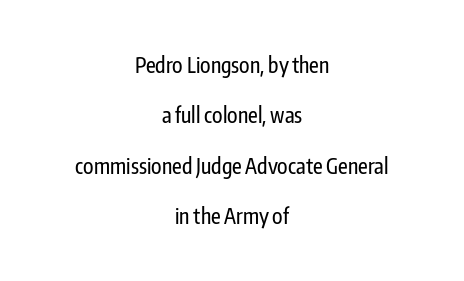
{"italic": "no", "underline": "no", "align": "center", "line_spacing": "loose", "line_spacing_ratio": 2.4, "letter_spacing": "normal", "letter_spacing_em": 0.0, "glyph_px": 21}
